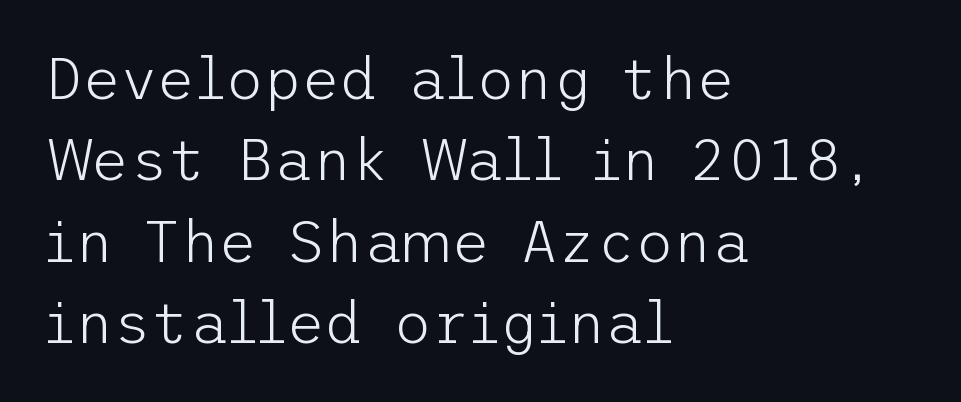
The image shows 59 px light sans-serif type, upright; set left-aligned, normal line spacing (1.38x), normal letter spacing, not underlined; low stroke contrast and a medium x-height.
